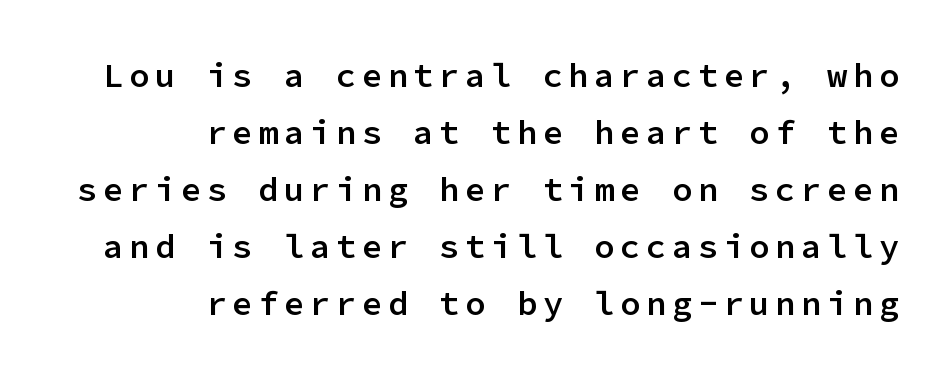
Q: Is the text bold? A: Semi-bold.
Q: Is the text italic (slanted)? A: No, it is upright.
Q: Is the typeface a serif or a sans-serif typeface? A: Sans-serif.
Q: Is the text underlined? A: No.
Q: How is the paragraph aligned? A: Right-aligned.
Q: Is the spacing between lines tight, normal or loose? A: Normal.
Q: Width (condensed, normal, or wide)? A: Normal.
Q: Stroke contrast? A: Low.
Q: x-height? A: Medium.
Q: Monospaced? A: Yes.
